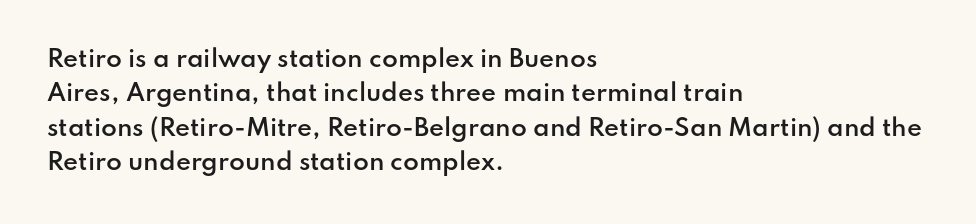
The image shows 23 px text type, upright; set left-aligned, normal line spacing (1.5x), normal letter spacing, not underlined.
